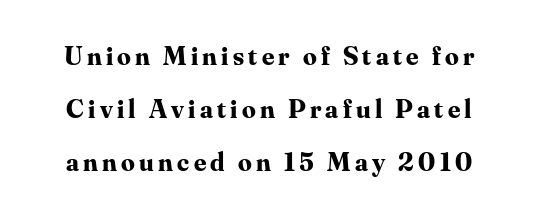
Q: Is the text bold? A: Yes.
Q: Is the text italic (slanted)? A: No, it is upright.
Q: Is the text underlined? A: No.
Q: Is the spacing between lines tight, normal or loose? A: Loose.
